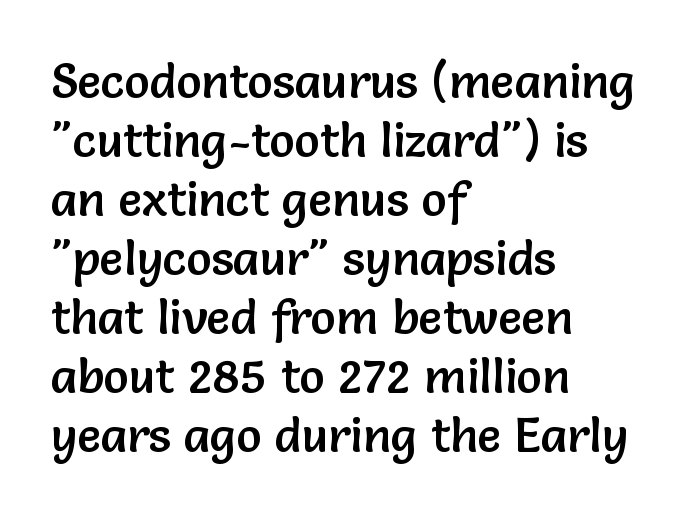
Q: Is the text italic (slanted)? A: No, it is upright.
Q: Is the typeface a serif or a sans-serif typeface? A: Sans-serif.
Q: Is the text underlined? A: No.
Q: How is the paragraph aligned? A: Left-aligned.
Q: Is the spacing between letters normal or unusually wide? A: Normal.
Q: Width (condensed, normal, or wide)? A: Normal.
Q: Stroke contrast? A: Low.
Q: x-height? A: Medium.
Q: Monospaced? A: No.
